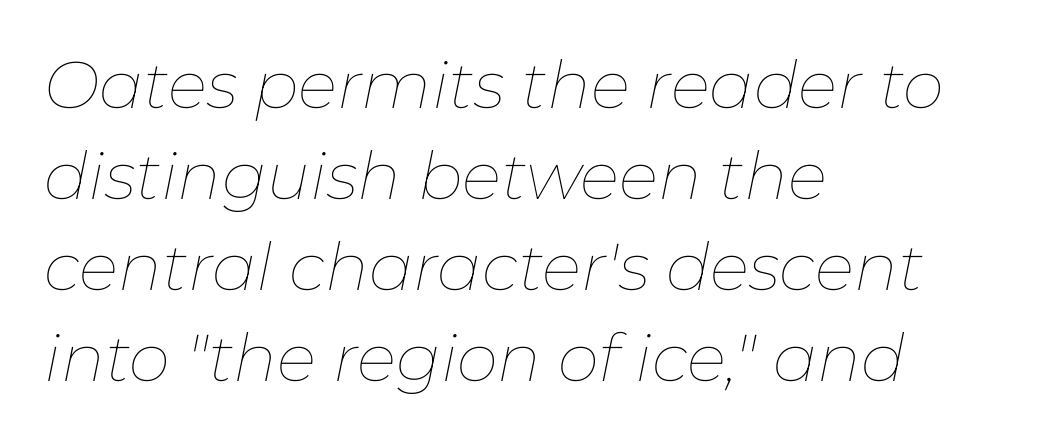
Varying glyph widths throughout — classic text-font behaviour. The specimen omits any rule beneath the text block's lines. The lines in this sample share a left origin and differ only in where they stop. The rendering uses a moderate line-height, typical for paragraphs. No extra ink here — the face is not bold. The lettering tilts uniformly, giving the passage an italic look.
